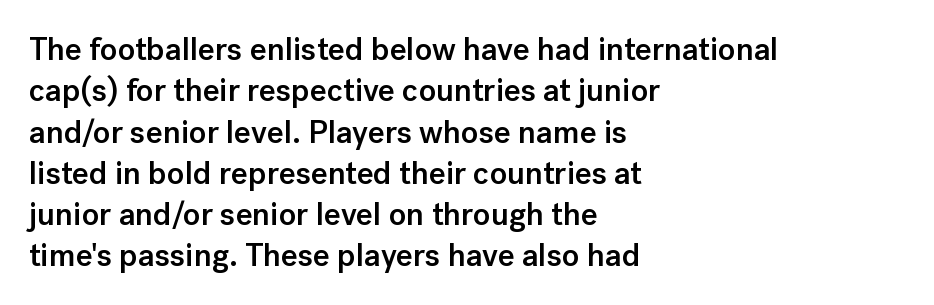
Q: Is the text bold? A: Semi-bold.
Q: Is the text italic (slanted)? A: No, it is upright.
Q: Is the typeface a serif or a sans-serif typeface? A: Sans-serif.
Q: Is the text underlined? A: No.
Q: How is the paragraph aligned? A: Left-aligned.
Q: Is the spacing between letters normal or unusually wide? A: Normal.
Q: Is the spacing between lines tight, normal or loose? A: Normal.
Q: Width (condensed, normal, or wide)? A: Normal.
Q: Stroke contrast? A: Low.
Q: x-height? A: Medium.
Q: Monospaced? A: No.
